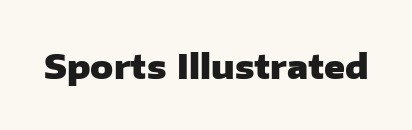
{"serif": "no", "italic": "no", "bold": "yes", "weight": "heavy", "width": "normal", "stroke_contrast": "low", "x_height": "medium", "monospaced": "no", "underline": "no", "letter_spacing": "normal", "letter_spacing_em": 0.0, "glyph_px": 34}
